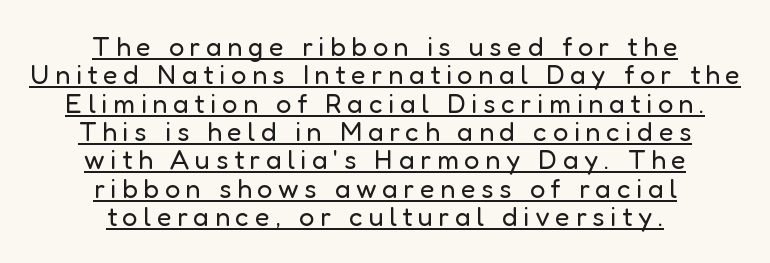
{"italic": "no", "bold": "no", "underline": "yes", "align": "center", "line_spacing": "tight", "line_spacing_ratio": 1.05, "letter_spacing": "wide", "letter_spacing_em": 0.21, "glyph_px": 27}
